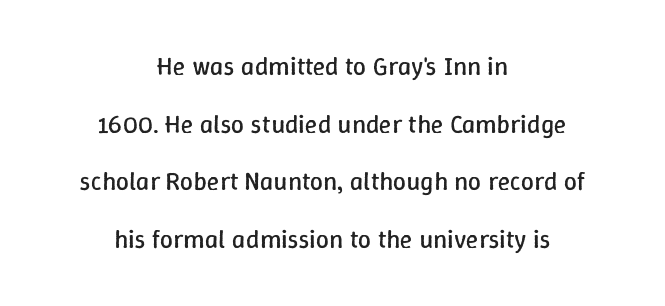
The rendering positions every line midway between the sides. Look at the tracking — it's just the regular setting, nothing added. No italicization has been applied; the sample stays upright. Vertical spacing — loose. The space directly below the letters is spotless.
